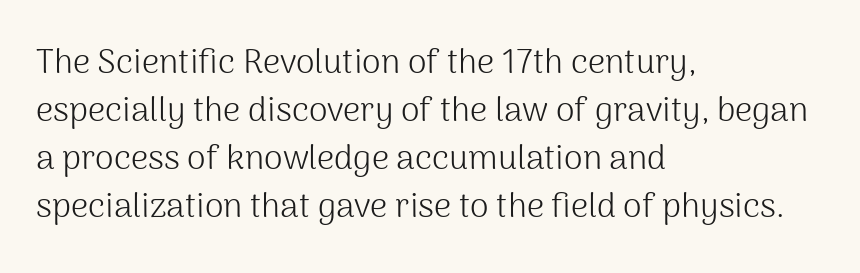
The image shows 34 px light sans-serif type, upright; set left-aligned, normal line spacing (1.41x), normal letter spacing, not underlined; medium stroke contrast and a medium x-height.
